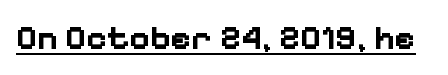
Q: Is the text bold? A: Yes.
Q: Is the text italic (slanted)? A: No, it is upright.
Q: Is the typeface a serif or a sans-serif typeface? A: Sans-serif.
Q: Is the text underlined? A: Yes.
Q: Is the spacing between letters normal or unusually wide? A: Normal.
Q: Width (condensed, normal, or wide)? A: Normal.
Q: Stroke contrast? A: Low.
Q: x-height? A: Medium.
Q: Monospaced? A: No.
